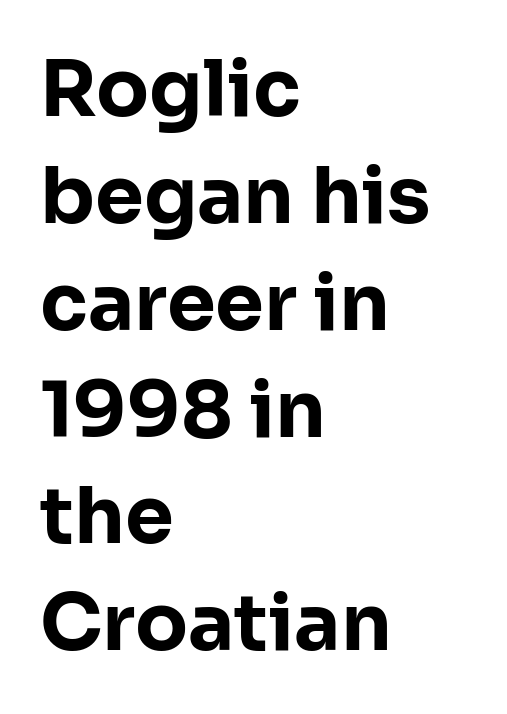
{"serif": "no", "italic": "no", "bold": "yes", "weight": "bold", "width": "normal", "stroke_contrast": "low", "x_height": "medium", "monospaced": "no", "underline": "no", "align": "left", "line_spacing": "normal", "line_spacing_ratio": 1.37, "letter_spacing": "normal", "letter_spacing_em": 0.0, "glyph_px": 78}
